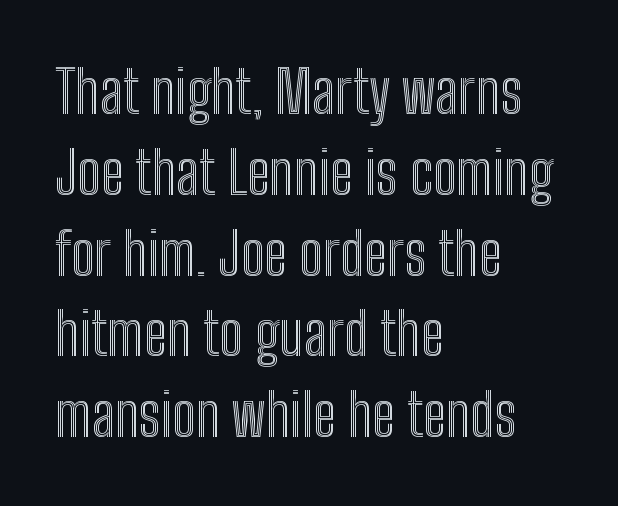
Anything drawn beneath the words? Only blank space. The lines are quadded left. Nope, not italic — everything's standing straight. The line-height multiplier appears to be the usual default.
